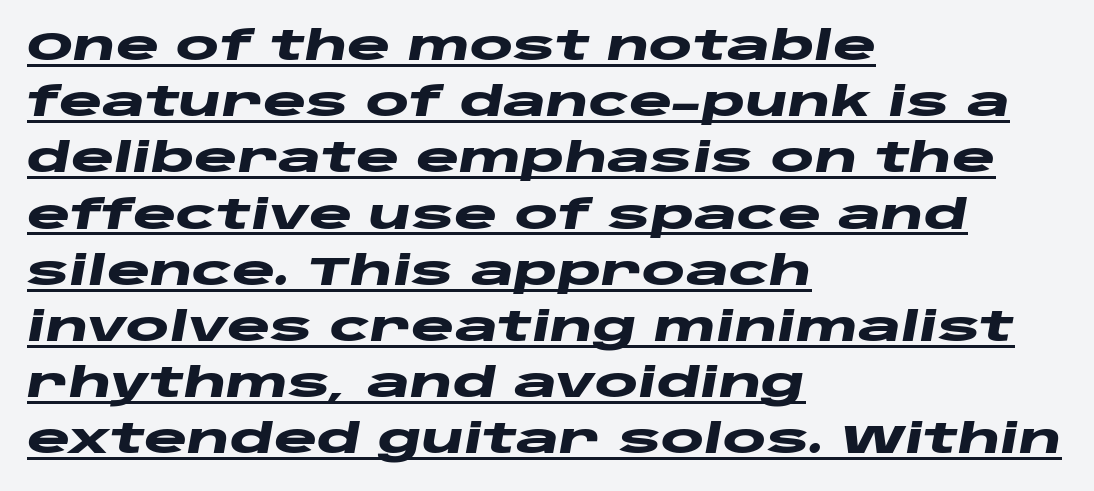
Compared with ordinary roman type, these characters are visibly tilted. Normally led — the rows are evenly, conventionally spaced. The paragraph shown leans on its left margin. Looks like someone drew a line under every word here. Here the glyphs are tracked normally, forming tight word shapes.
